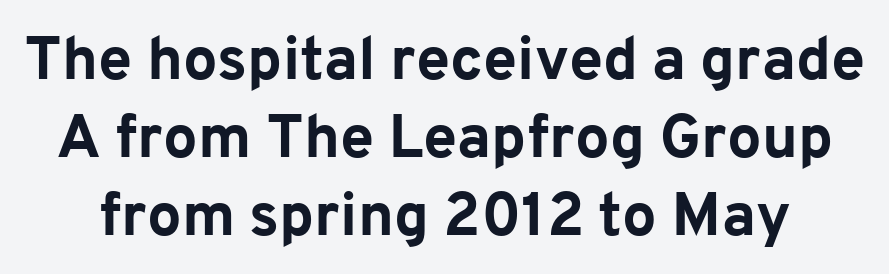
Q: Is the text bold? A: Yes.
Q: Is the text italic (slanted)? A: No, it is upright.
Q: Is the typeface a serif or a sans-serif typeface? A: Sans-serif.
Q: Is the text underlined? A: No.
Q: Is the spacing between letters normal or unusually wide? A: Normal.
Q: Is the spacing between lines tight, normal or loose? A: Normal.
Q: Width (condensed, normal, or wide)? A: Normal.
Q: Stroke contrast? A: Low.
Q: x-height? A: Medium.
Q: Monospaced? A: No.
